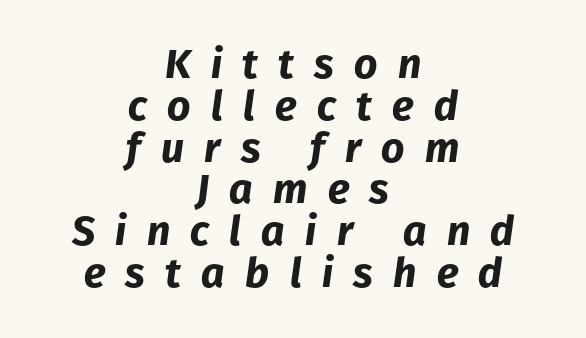
The face used here has the dense, thick strokes of a bold. The gap between lines stays unmarked. Does the leading feel generous? Not at all — it's pinched. Each letter keeps its own natural width here, so spacing adapts to shape.
